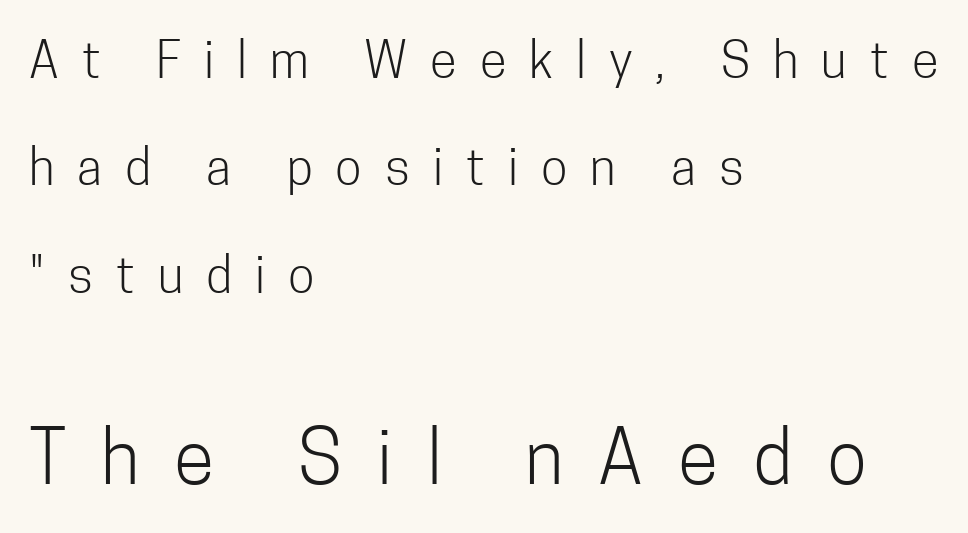
Q: Is the text bold? A: No.
Q: Is the text italic (slanted)? A: No, it is upright.
Q: Is the typeface a serif or a sans-serif typeface? A: Sans-serif.
Q: Is the text underlined? A: No.
Q: How is the paragraph aligned? A: Left-aligned.
Q: Is the spacing between letters normal or unusually wide? A: Unusually wide.
Q: Is the spacing between lines tight, normal or loose? A: Loose.
Q: Which block of text is set in a larger size, the first (top) or the second (bottom)? A: The second (bottom) one.
Q: Width (condensed, normal, or wide)? A: Condensed.
Q: Stroke contrast? A: Low.
Q: x-height? A: Medium.
Q: Monospaced? A: No.
